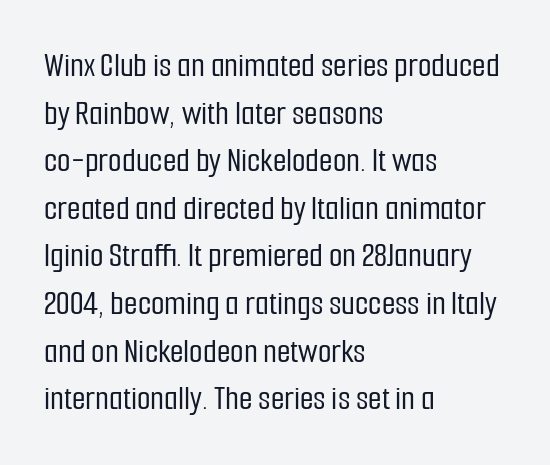
Q: Is the text italic (slanted)? A: No, it is upright.
Q: Is the typeface a serif or a sans-serif typeface? A: Sans-serif.
Q: Is the text underlined? A: No.
Q: How is the paragraph aligned? A: Left-aligned.
Q: Is the spacing between letters normal or unusually wide? A: Normal.
Q: Is the spacing between lines tight, normal or loose? A: Normal.
Q: Width (condensed, normal, or wide)? A: Condensed.
Q: Stroke contrast? A: Low.
Q: x-height? A: Medium.
Q: Monospaced? A: No.
